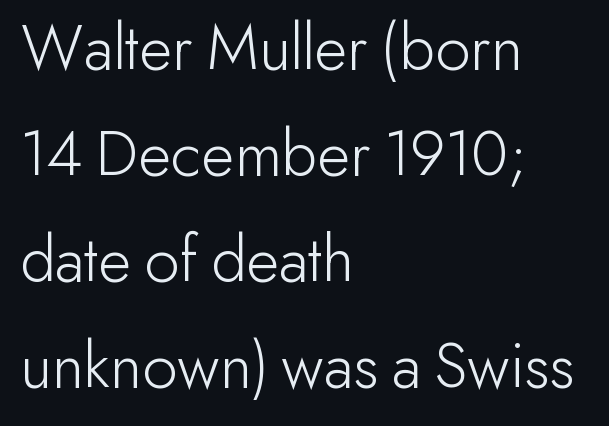
{"serif": "no", "italic": "no", "bold": "no", "weight": "light", "width": "normal", "stroke_contrast": "low", "x_height": "small", "monospaced": "no", "underline": "no", "align": "left", "line_spacing": "normal", "line_spacing_ratio": 1.56, "letter_spacing": "normal", "letter_spacing_em": 0.0, "glyph_px": 68}
